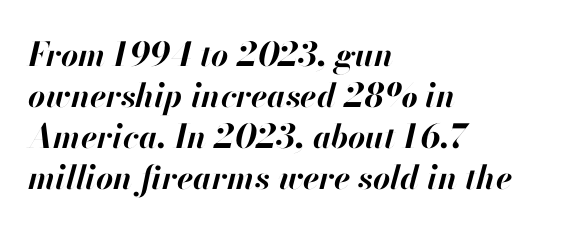
Just letters on the line, the space beneath them empty. Does the copy run flush right? No — it runs flush left. Does the weight exceed regular? Yes, all the way to bold. The rendering uses natural spacing where letterforms have individual widths.
